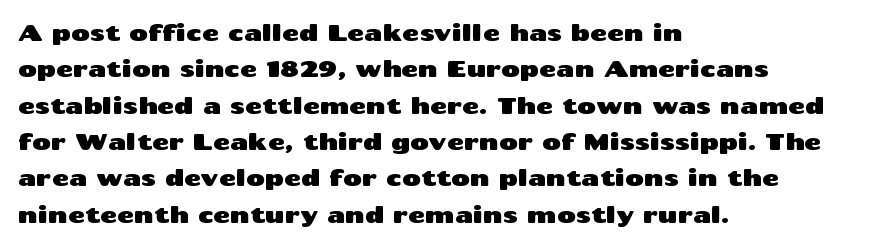
Style check: upright. Honestly, the letter spacing is just normal — you wouldn't notice it. Short and long lines alike share a common starting point at left. Any mark beneath the type? The region is blank. Interline gaps are of average width in this sample.
